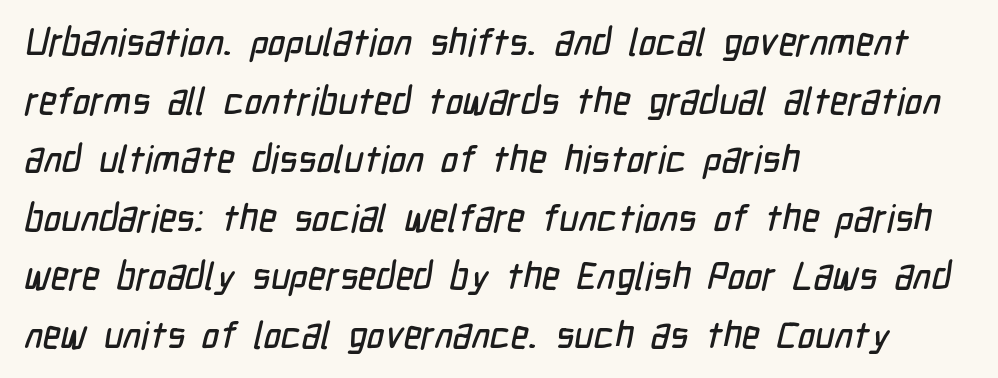
{"serif": "no", "width": "condensed", "stroke_contrast": "low", "x_height": "medium", "monospaced": "no", "underline": "no", "align": "left", "line_spacing": "normal", "line_spacing_ratio": 1.54, "letter_spacing": "normal", "letter_spacing_em": 0.0, "glyph_px": 38}
